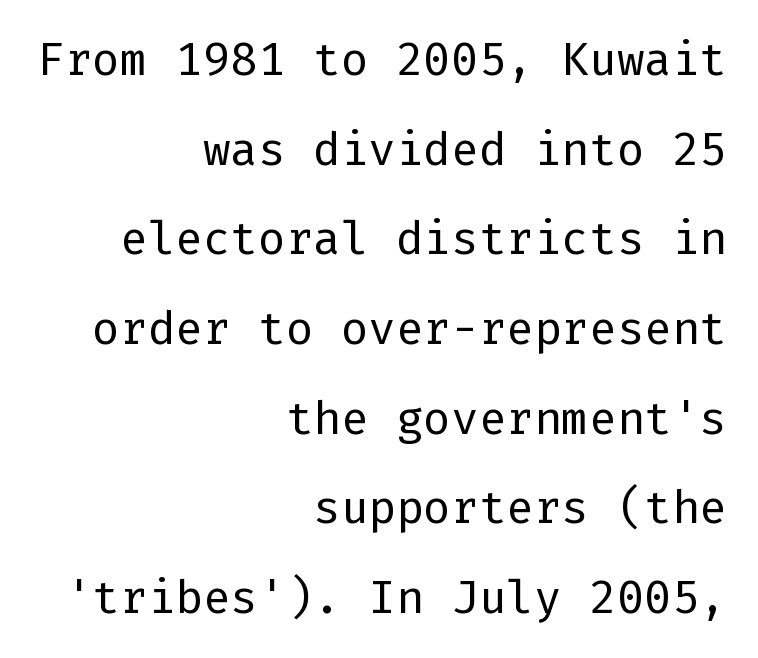
The letterforms sit shoulder to shoulder at normal distance. Layout note: lines flush right. The font's upright variant was chosen for this text. Is the stroke heavy? The answer is a plain regular-or-lighter.
